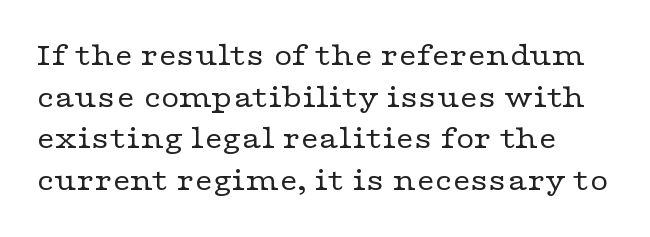
The image shows 32 px regular-weight, wide serif type, upright; set normal line spacing (1.3x), normal letter spacing, not underlined; low stroke contrast and a medium x-height.
